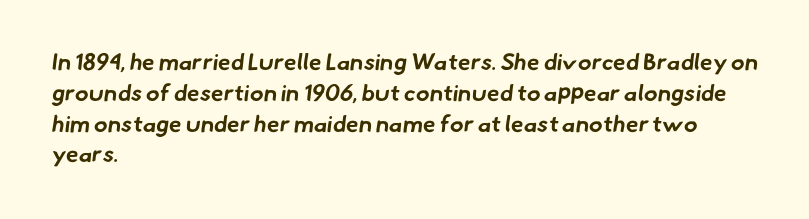
Q: Is the text bold? A: Yes.
Q: Is the text underlined? A: No.
Q: How is the paragraph aligned? A: Left-aligned.
Q: Is the spacing between letters normal or unusually wide? A: Normal.
Q: Is the spacing between lines tight, normal or loose? A: Normal.
